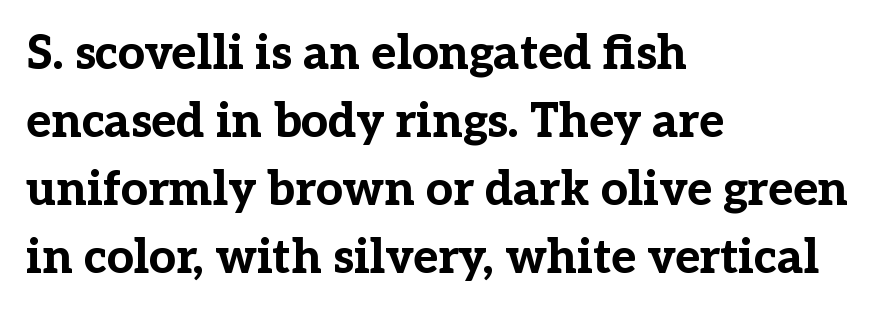
{"serif": "yes", "italic": "no", "bold": "yes", "weight": "bold", "width": "normal", "stroke_contrast": "low", "x_height": "medium", "monospaced": "no", "underline": "no", "align": "left", "line_spacing": "normal", "line_spacing_ratio": 1.45, "letter_spacing": "normal", "letter_spacing_em": 0.0, "glyph_px": 47}
